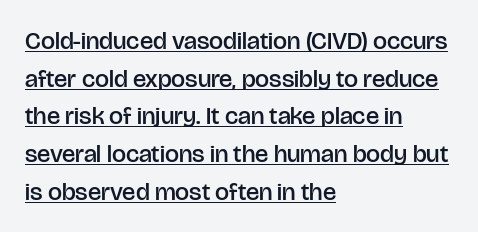
The font's upright variant was chosen for this text. A student would call this left alignment; a typographer would say flush left, rag right. Weight check: semibold — heavier than regular, not quite bold. Compared with typical body copy, the letter spacing here is the same. Horizontal bands of white between lines are of average thickness. Somebody hit Ctrl+U on this one — the words are underlined.
